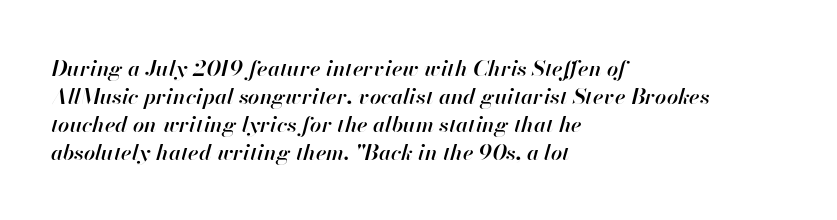
The image shows 22 px text type, italic (leaning right); set left-aligned, normal line spacing (1.27x), normal letter spacing, not underlined.
